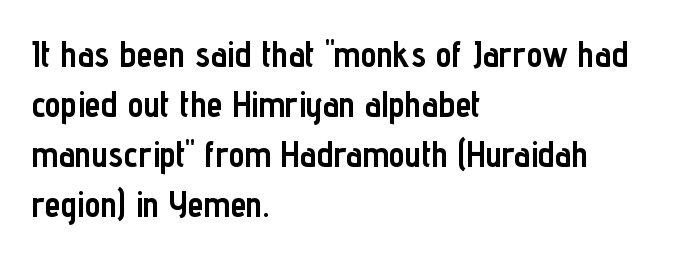
The image shows 36 px semibold, condensed sans-serif type, upright; set left-aligned, normal line spacing (1.39x), normal letter spacing, not underlined; low stroke contrast and a medium x-height.
